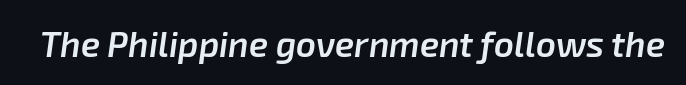
How heavy is the stroke? Medium-heavy — a semibold, shy of bold. The passage shown is not underscored anywhere. Spacing between characters is what you'd get straight out of the box. Think of a printed novel: that variable character pitch is what you see here. When letters slant like this, we call the style italic.
